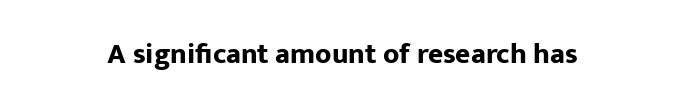
Q: Is the text bold? A: Yes.
Q: Is the text italic (slanted)? A: No, it is upright.
Q: Is the typeface a serif or a sans-serif typeface? A: Sans-serif.
Q: Is the text underlined? A: No.
Q: Is the spacing between letters normal or unusually wide? A: Normal.
Q: Width (condensed, normal, or wide)? A: Normal.
Q: Stroke contrast? A: Low.
Q: x-height? A: Medium.
Q: Monospaced? A: No.
